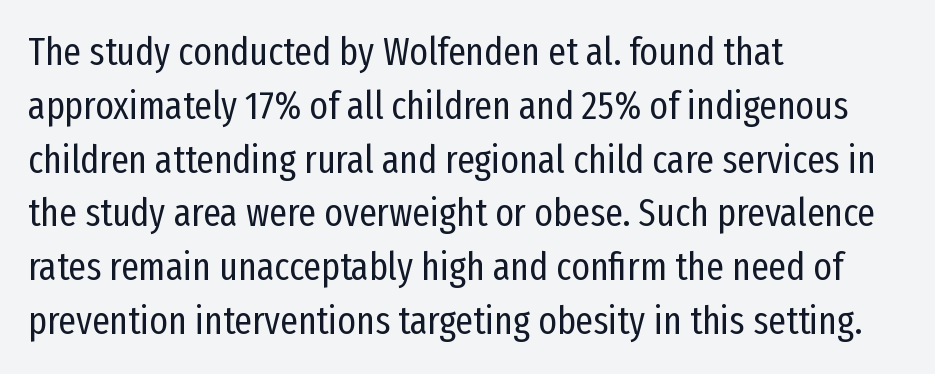
{"serif": "no", "italic": "no", "bold": "no", "weight": "regular", "width": "condensed", "stroke_contrast": "low", "x_height": "medium", "monospaced": "no", "underline": "no", "align": "left", "line_spacing": "normal", "line_spacing_ratio": 1.38, "letter_spacing": "normal", "letter_spacing_em": 0.0, "glyph_px": 39}
